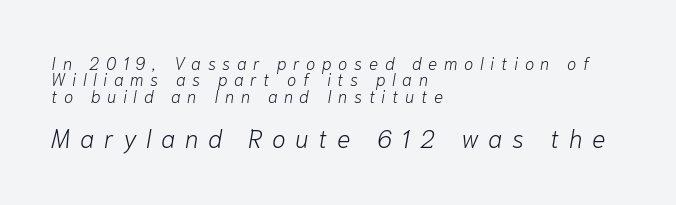
Teacher's note: observe the even left margin — that is flush-left alignment. The passage shown has open, widely tracked lettering throughout. You could barely slide anything between these rows. Think standard paragraph weight, or any step lighter than that.
